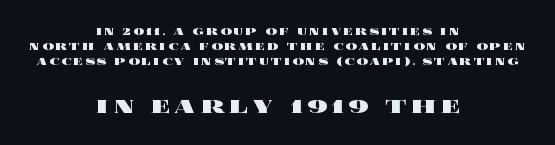
Q: Is the text bold? A: Yes.
Q: Is the text italic (slanted)? A: No, it is upright.
Q: Is the text underlined? A: No.
Q: How is the paragraph aligned? A: Centered.
Q: Is the spacing between lines tight, normal or loose? A: Tight.
Q: Which block of text is set in a larger size, the first (top) or the second (bottom)? A: The second (bottom) one.
Q: Width (condensed, normal, or wide)? A: Wide.
Q: x-height? A: Large.
Q: Monospaced? A: No.
